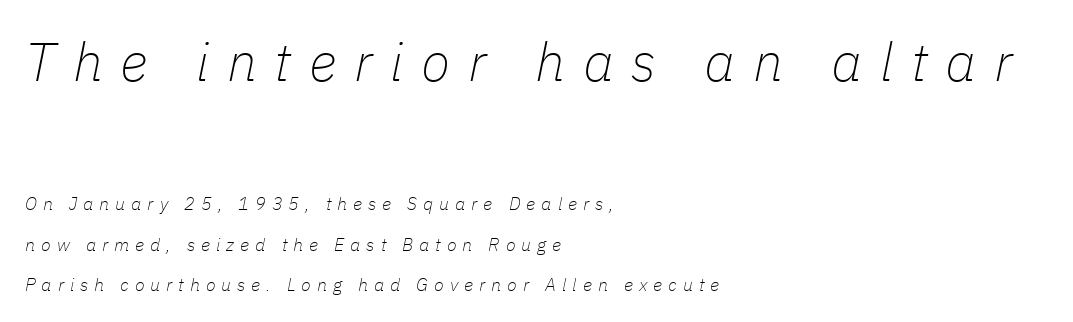
The image shows 54 px thin type, italic (leaning right); set left-aligned, loose line spacing (2.27x), unusually wide letter spacing (+0.33 em), not underlined; the first (top) block is 3.0x larger; low stroke contrast and a medium x-height.
